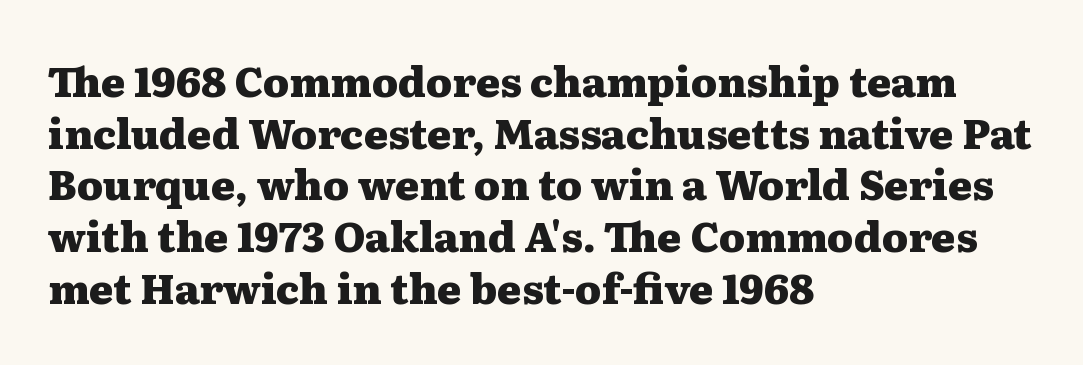
Characters follow at the spacing the type designer built in. Does the copy run flush right? No — it runs flush left. Honestly, there is no underline to notice here at all. No italicization has been applied; the sample stays upright.
